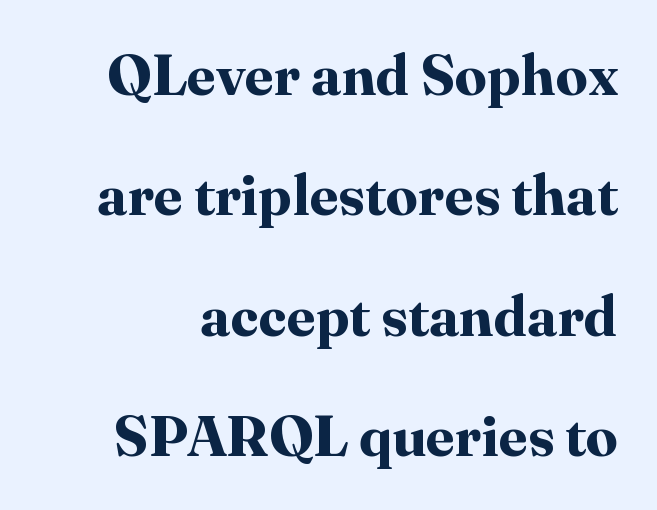
{"serif": "yes", "italic": "no", "bold": "yes", "weight": "bold", "width": "normal", "stroke_contrast": "high", "x_height": "medium", "monospaced": "no", "underline": "no", "line_spacing": "loose", "line_spacing_ratio": 2.11, "letter_spacing": "normal", "letter_spacing_em": 0.0, "glyph_px": 57}
